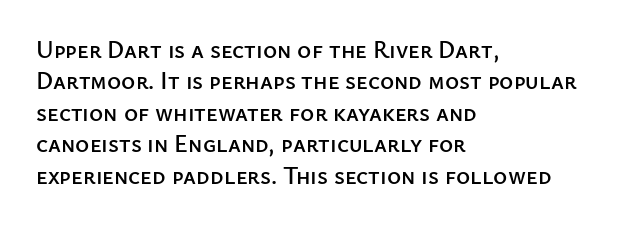
The image shows 24 px text type, upright; set left-aligned, normal line spacing (1.31x), normal letter spacing, not underlined.
